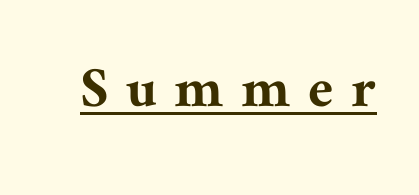
Here the designer chose a conventional face with non-uniform glyph widths. The letters stand straight up with perfectly vertical stems. Examine the stroke ends and you'll spot serifs. You can see a thin bar hugging the bottom of the glyphs. This rendering widens character spacing well past its baseline value.
